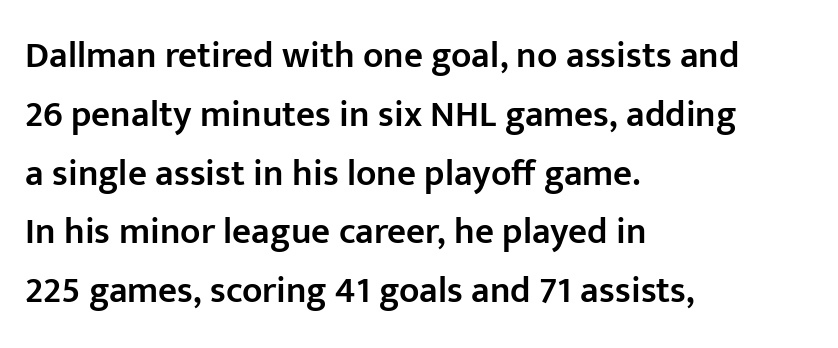
The image shows 37 px semibold sans-serif type, upright; set left-aligned, normal line spacing (1.59x), normal letter spacing, not underlined; low stroke contrast and a medium x-height.
